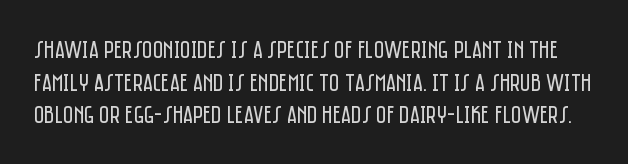
The image shows 25 px text type, upright; set normal line spacing (1.31x), normal letter spacing, not underlined.
